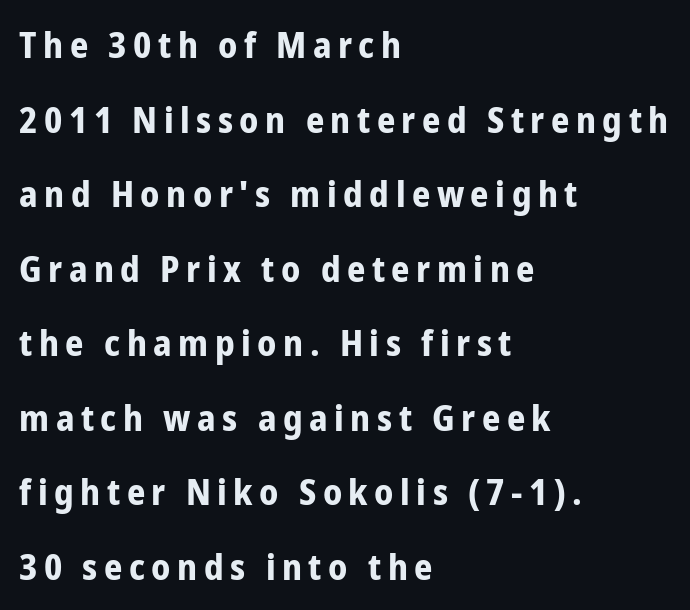
{"serif": "no", "italic": "no", "bold": "yes", "weight": "bold", "width": "condensed", "stroke_contrast": "low", "x_height": "medium", "monospaced": "no", "underline": "no", "align": "left", "line_spacing": "loose", "line_spacing_ratio": 2.07, "glyph_px": 36}
